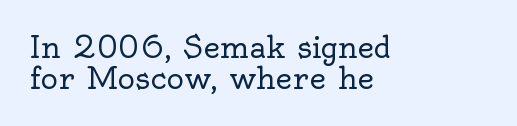
Q: Is the text bold? A: No.
Q: Is the text italic (slanted)? A: No, it is upright.
Q: Is the typeface a serif or a sans-serif typeface? A: Serif.
Q: Is the text underlined? A: No.
Q: How is the paragraph aligned? A: Left-aligned.
Q: Is the spacing between letters normal or unusually wide? A: Normal.
Q: Is the spacing between lines tight, normal or loose? A: Tight.
Q: Width (condensed, normal, or wide)? A: Normal.
Q: x-height? A: Small.
Q: Monospaced? A: No.
